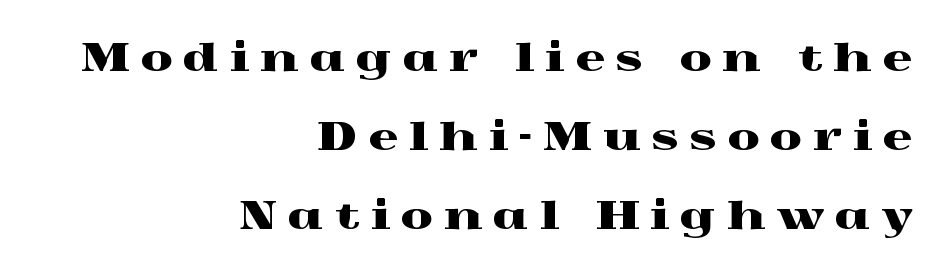
The image shows 37 px wide serif type, upright; set right-aligned, loose line spacing (2.13x), unusually wide letter spacing (+0.3 em), not underlined; a medium x-height.
